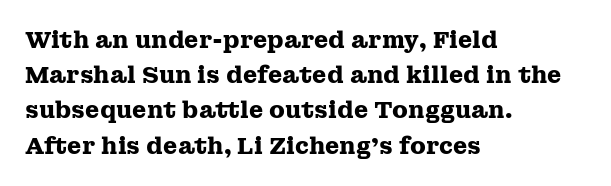
Each new line begins a customary step beneath the previous one. This rendering leaves character spacing at its baseline value. The lettering stays uniformly vertical, giving the passage a roman look. This rendering features lettering with no underline. A student would call this left alignment; a typographer would say flush left, rag right. Is the type bold? Yes — the strokes are clearly thick and heavy.
